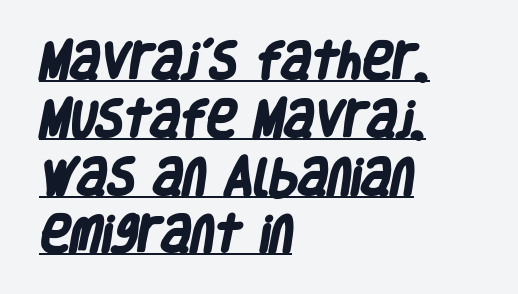
Q: Is the text bold? A: Yes.
Q: Is the typeface a serif or a sans-serif typeface? A: Sans-serif.
Q: Is the text underlined? A: Yes.
Q: How is the paragraph aligned? A: Left-aligned.
Q: Is the spacing between letters normal or unusually wide? A: Normal.
Q: Is the spacing between lines tight, normal or loose? A: Normal.
Q: Width (condensed, normal, or wide)? A: Condensed.
Q: Stroke contrast? A: Low.
Q: x-height? A: Large.
Q: Monospaced? A: No.
